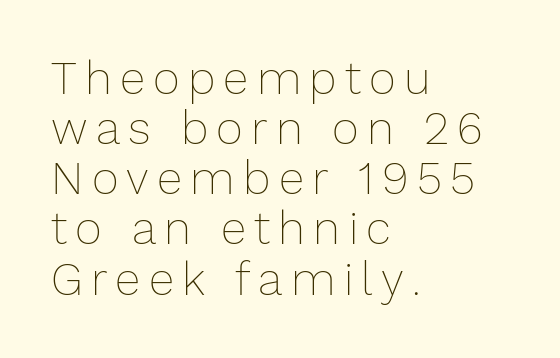
{"italic": "no", "bold": "no", "weight": "thin", "width": "normal", "stroke_contrast": "low", "x_height": "medium", "monospaced": "no", "underline": "no", "align": "left", "line_spacing": "tight", "line_spacing_ratio": 1.09, "glyph_px": 46}
